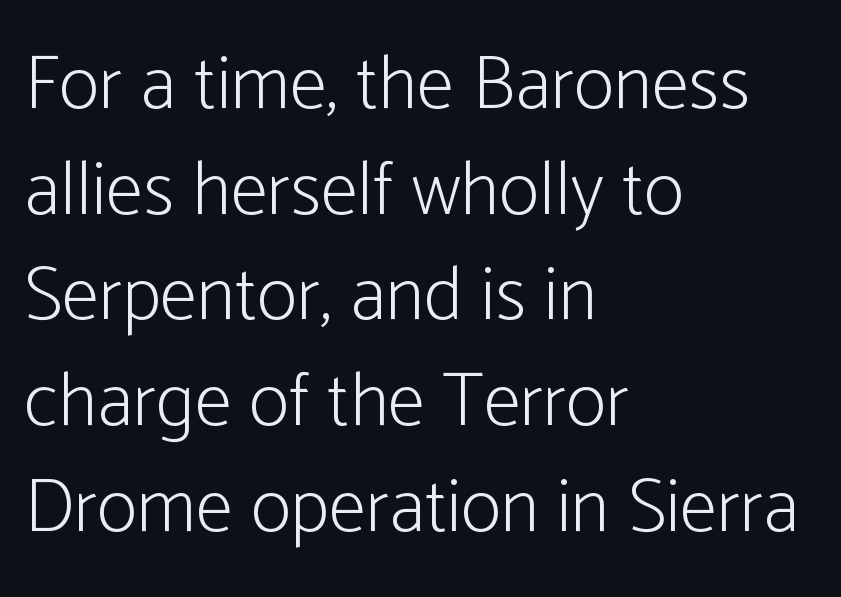
The image shows 76 px light, condensed sans-serif type, upright; set left-aligned, normal line spacing (1.39x), normal letter spacing, not underlined; low stroke contrast and a medium x-height.
